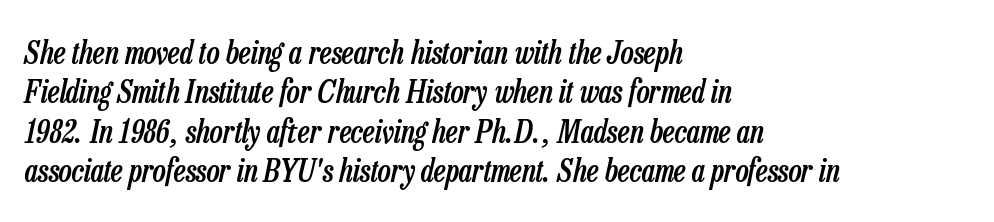
The image shows 31 px semibold, condensed type, italic (leaning right); set left-aligned, normal line spacing (1.27x), normal letter spacing, not underlined; low stroke contrast and a medium x-height.
